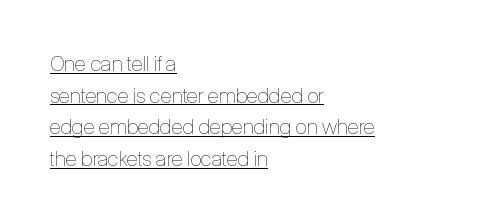
Q: Is the text bold? A: No.
Q: Is the text italic (slanted)? A: No, it is upright.
Q: Is the text underlined? A: Yes.
Q: How is the paragraph aligned? A: Left-aligned.
Q: Is the spacing between letters normal or unusually wide? A: Normal.
Q: Is the spacing between lines tight, normal or loose? A: Normal.
